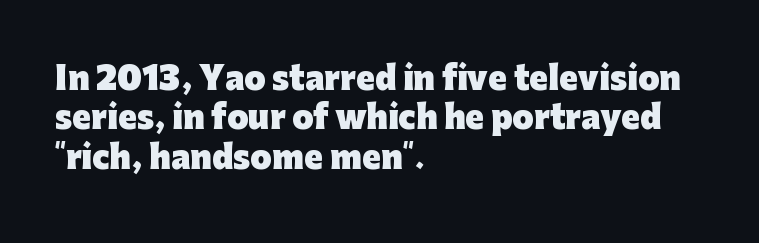
{"serif": "no", "italic": "no", "bold": "yes", "weight": "heavy", "width": "normal", "stroke_contrast": "low", "x_height": "medium", "monospaced": "no", "underline": "no", "align": "left", "line_spacing": "normal", "line_spacing_ratio": 1.27, "letter_spacing": "normal", "letter_spacing_em": 0.0, "glyph_px": 31}
